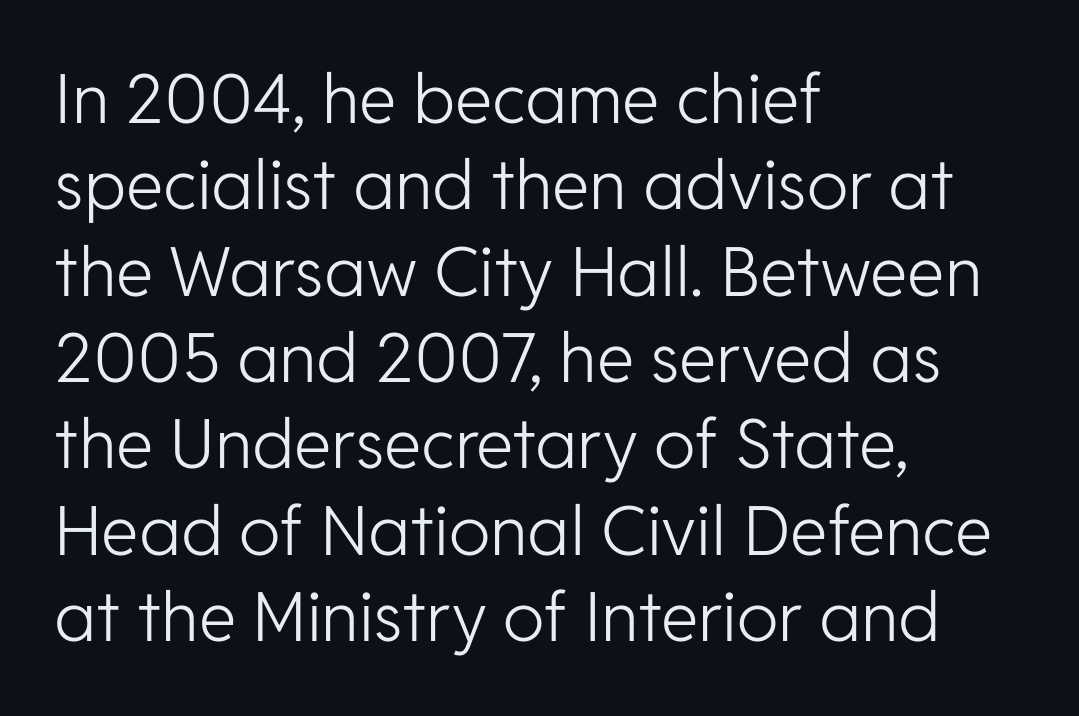
Q: Is the text bold? A: No.
Q: Is the text italic (slanted)? A: No, it is upright.
Q: Is the typeface a serif or a sans-serif typeface? A: Sans-serif.
Q: Is the text underlined? A: No.
Q: How is the paragraph aligned? A: Left-aligned.
Q: Is the spacing between letters normal or unusually wide? A: Normal.
Q: Is the spacing between lines tight, normal or loose? A: Normal.
Q: Width (condensed, normal, or wide)? A: Normal.
Q: Stroke contrast? A: Low.
Q: x-height? A: Medium.
Q: Monospaced? A: No.
